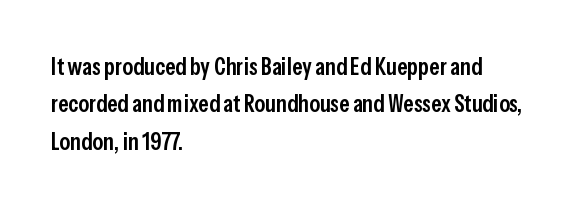
Q: Is the text bold? A: Semi-bold.
Q: Is the text italic (slanted)? A: No, it is upright.
Q: Is the text underlined? A: No.
Q: How is the paragraph aligned? A: Left-aligned.
Q: Is the spacing between letters normal or unusually wide? A: Normal.
Q: Is the spacing between lines tight, normal or loose? A: Normal.
